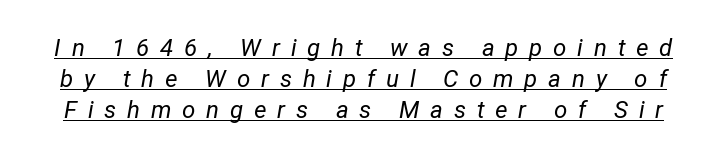
The image shows 24 px text type, italic (leaning right); set normal line spacing (1.3x), unusually wide letter spacing (+0.45 em), underlined.
